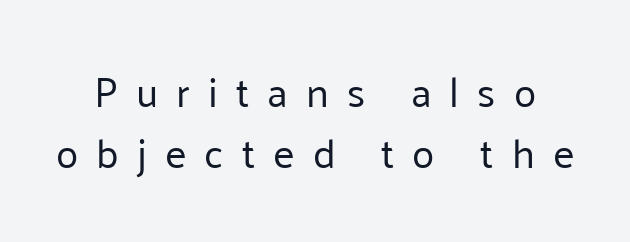
No extra ink here — the face is not bold. Here the designer chose a conventional face with non-uniform glyph widths. Typographically, this falls in the sans-serif category. Spacing between characters has been opened up far beyond the box default.
